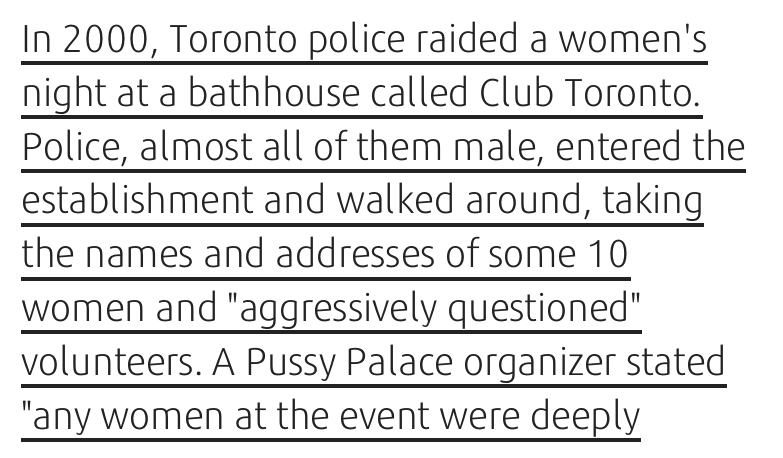
A typesetter would label this face a sans. Character widths vary here, with narrow letters taking less room than wide ones. One-word summary of the alignment: left. The line texture is even and compact thanks to regular tracking. Emphasis is given by a line drawn under the lettering. When letters stand straight like this, we call the style roman or upright.
